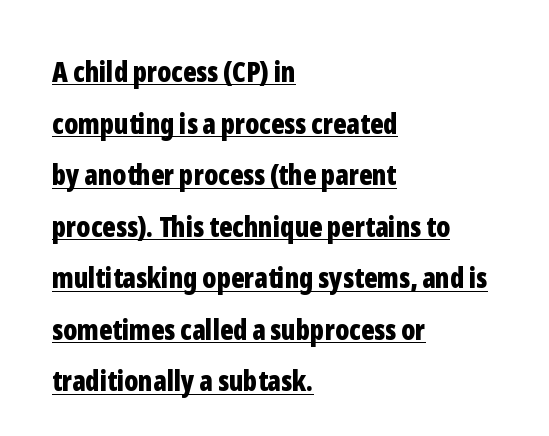
The image shows 28 px bold, condensed sans-serif type, upright; set left-aligned, line spacing 1.84x, normal letter spacing, underlined; low stroke contrast and a medium x-height.
